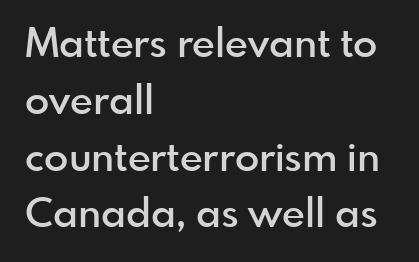
Q: Is the text bold? A: Semi-bold.
Q: Is the text italic (slanted)? A: No, it is upright.
Q: Is the typeface a serif or a sans-serif typeface? A: Sans-serif.
Q: Is the text underlined? A: No.
Q: How is the paragraph aligned? A: Left-aligned.
Q: Is the spacing between letters normal or unusually wide? A: Normal.
Q: Is the spacing between lines tight, normal or loose? A: Normal.
Q: Width (condensed, normal, or wide)? A: Normal.
Q: x-height? A: Small.
Q: Monospaced? A: No.
